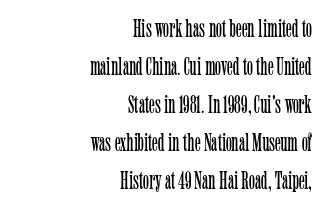
Q: Is the text bold? A: No.
Q: Is the text italic (slanted)? A: No, it is upright.
Q: Is the text underlined? A: No.
Q: How is the paragraph aligned? A: Right-aligned.
Q: Is the spacing between letters normal or unusually wide? A: Normal.
Q: Is the spacing between lines tight, normal or loose? A: Normal.
